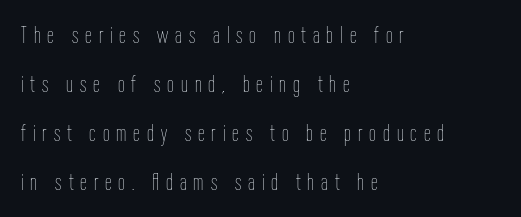
The baseline area is clear. Successive baselines arrive slowly, with a big drop between each. Unlike italic type, these characters show no tilt at all. A typesetter would call this heavily tracked-out type.
